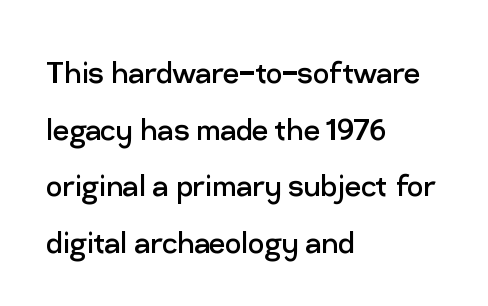
In CSS terms this would be text-align: left. Weight: in the light-to-regular range. Serifs: no, the terminals of the letterforms are clean. A typesetter would call this zero additional tracking. Descenders hang freely into open space. Normally led — the rows are evenly, conventionally spaced.
